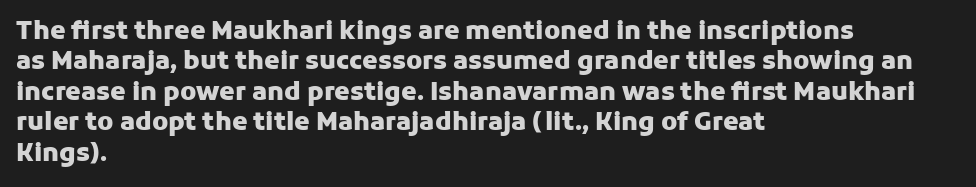
{"italic": "no", "bold": "yes", "underline": "no", "align": "left", "line_spacing_ratio": 1.22, "letter_spacing": "normal", "letter_spacing_em": 0.0, "glyph_px": 25}
